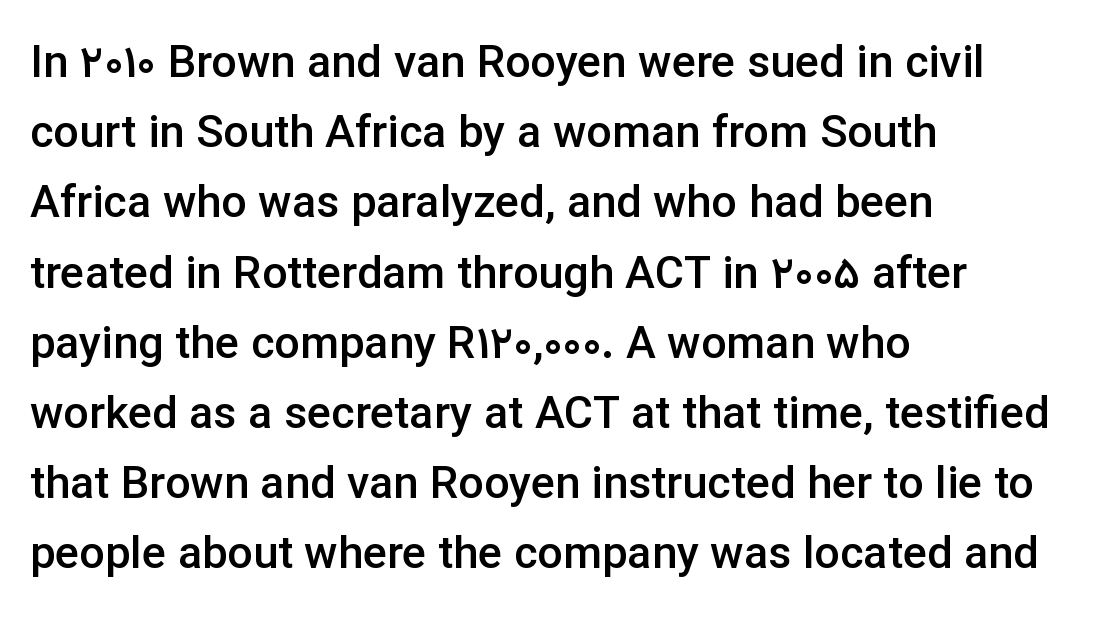
Q: Is the text bold? A: Semi-bold.
Q: Is the text italic (slanted)? A: No, it is upright.
Q: Is the typeface a serif or a sans-serif typeface? A: Sans-serif.
Q: Is the text underlined? A: No.
Q: How is the paragraph aligned? A: Left-aligned.
Q: Is the spacing between letters normal or unusually wide? A: Normal.
Q: Is the spacing between lines tight, normal or loose? A: Normal.
Q: Width (condensed, normal, or wide)? A: Normal.
Q: Stroke contrast? A: Low.
Q: x-height? A: Medium.
Q: Monospaced? A: No.
